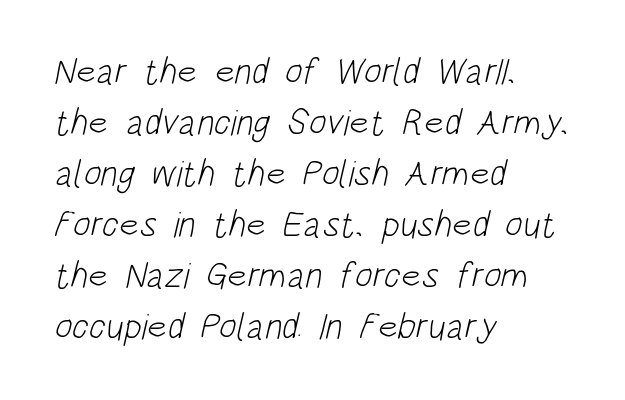
Tracking here is standard; glyphs follow each other at the usual distance. The letterforms sit at book weight or below. Here the designer chose a conventional face with non-uniform glyph widths. The typesetter chose a ragged-right arrangement here. Type style note: lacks serifs.
